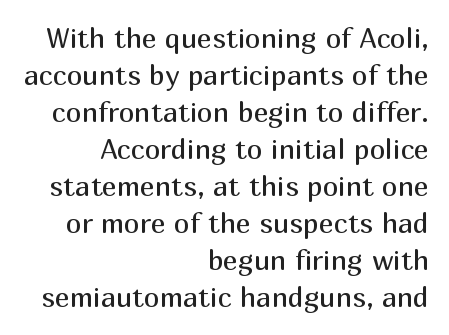
{"serif": "no", "italic": "no", "bold": "no", "weight": "regular", "width": "normal", "stroke_contrast": "medium", "x_height": "medium", "monospaced": "no", "underline": "no", "align": "right", "line_spacing": "normal", "line_spacing_ratio": 1.32, "letter_spacing": "normal", "letter_spacing_em": 0.0, "glyph_px": 28}
